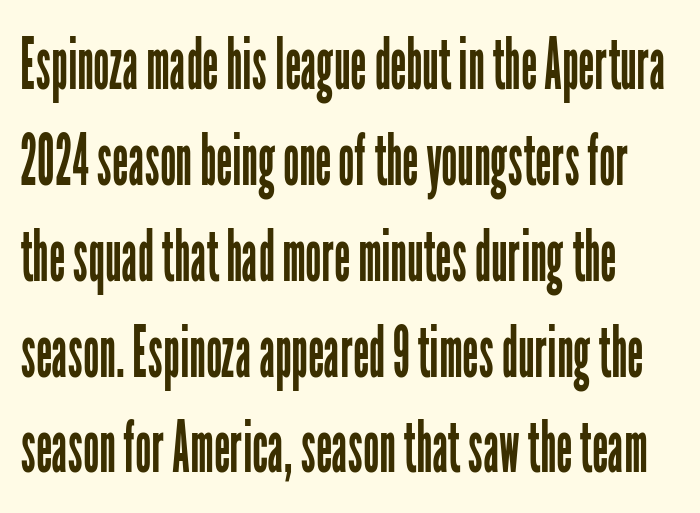
Q: Is the text bold? A: No.
Q: Is the text italic (slanted)? A: No, it is upright.
Q: Is the typeface a serif or a sans-serif typeface? A: Sans-serif.
Q: Is the text underlined? A: No.
Q: Is the spacing between letters normal or unusually wide? A: Normal.
Q: Is the spacing between lines tight, normal or loose? A: Normal.
Q: Width (condensed, normal, or wide)? A: Condensed.
Q: Stroke contrast? A: Low.
Q: x-height? A: Medium.
Q: Monospaced? A: No.
